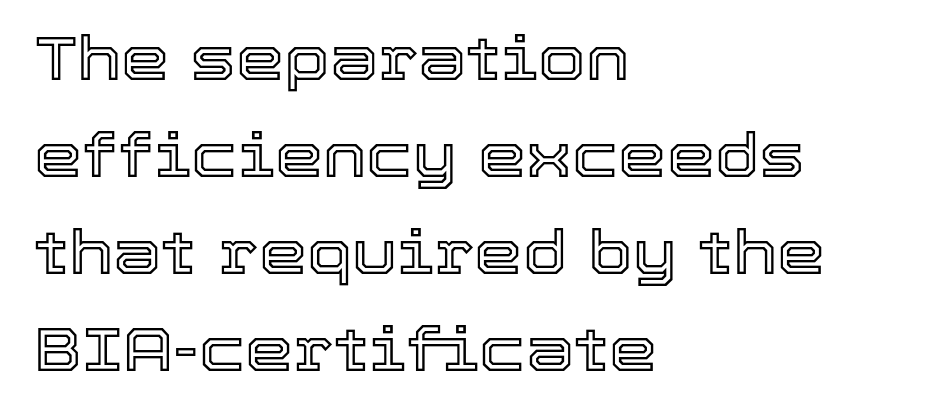
Q: Is the text italic (slanted)? A: No, it is upright.
Q: Is the text underlined? A: No.
Q: How is the paragraph aligned? A: Left-aligned.
Q: Is the spacing between letters normal or unusually wide? A: Normal.
Q: Is the spacing between lines tight, normal or loose? A: Normal.
Q: Width (condensed, normal, or wide)? A: Normal.
Q: x-height? A: Medium.
Q: Monospaced? A: No.
